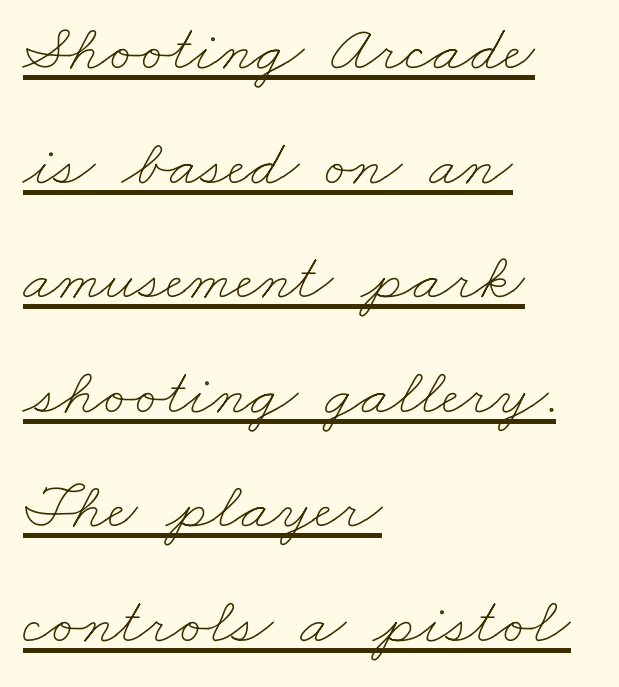
Alignment: flush left. Think of a printed novel: that variable character pitch is what you see here. Quick note: underline on. These lines keep a tight, regular rhythm from letter to letter. Caption: face not bold, strokes unweighted.
